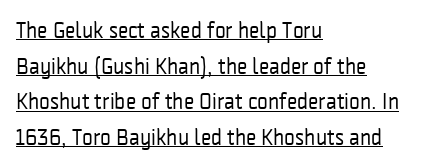
Q: Is the text bold? A: No.
Q: Is the text italic (slanted)? A: No, it is upright.
Q: Is the text underlined? A: Yes.
Q: How is the paragraph aligned? A: Left-aligned.
Q: Is the spacing between letters normal or unusually wide? A: Normal.
Q: Is the spacing between lines tight, normal or loose? A: Normal.
